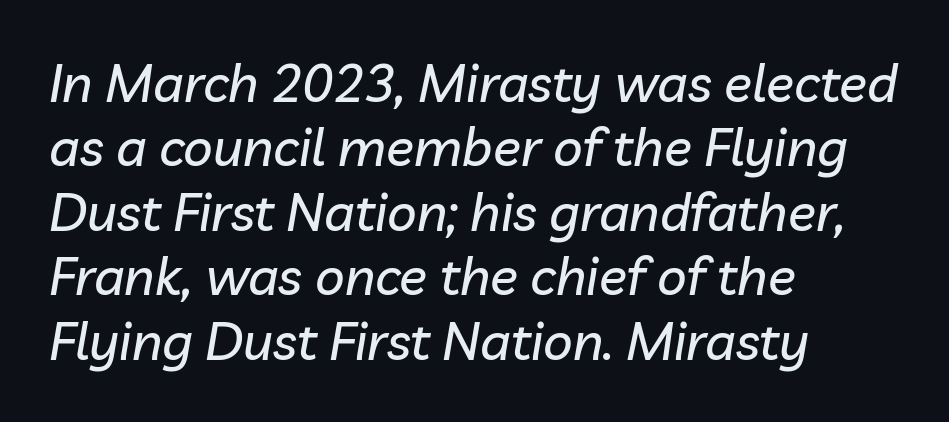
Q: Is the text italic (slanted)? A: Yes, it leans right by about 10 degrees.
Q: Is the text underlined? A: No.
Q: How is the paragraph aligned? A: Left-aligned.
Q: Is the spacing between letters normal or unusually wide? A: Normal.
Q: Width (condensed, normal, or wide)? A: Normal.
Q: Stroke contrast? A: Low.
Q: x-height? A: Medium.
Q: Monospaced? A: No.
